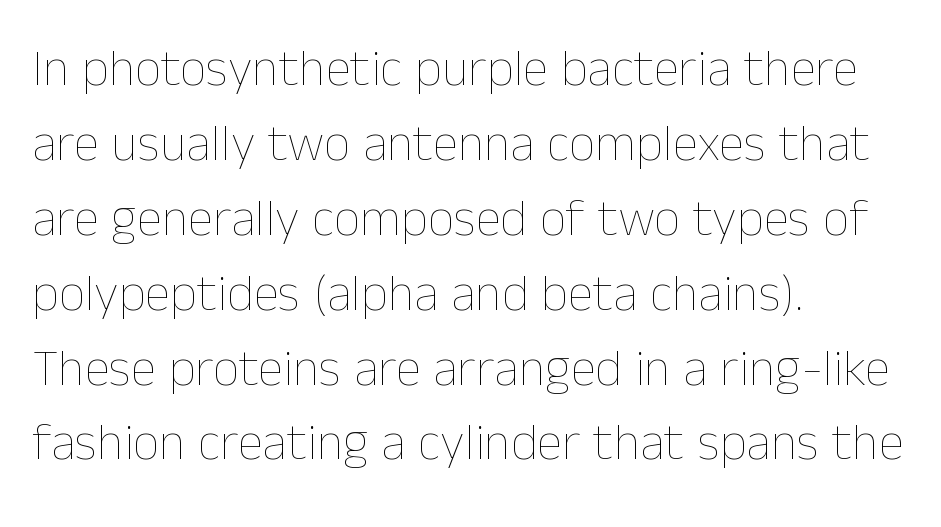
Q: Is the text bold? A: No.
Q: Is the text italic (slanted)? A: No, it is upright.
Q: Is the text underlined? A: No.
Q: How is the paragraph aligned? A: Left-aligned.
Q: Is the spacing between letters normal or unusually wide? A: Normal.
Q: Is the spacing between lines tight, normal or loose? A: Normal.
Q: Width (condensed, normal, or wide)? A: Normal.
Q: Stroke contrast? A: Low.
Q: x-height? A: Medium.
Q: Monospaced? A: No.
